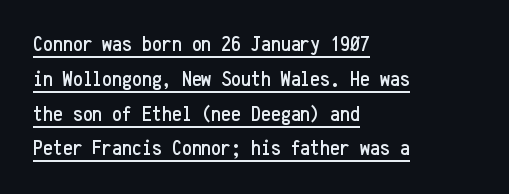
Q: Is the text italic (slanted)? A: No, it is upright.
Q: Is the text underlined? A: Yes.
Q: How is the paragraph aligned? A: Left-aligned.
Q: Is the spacing between letters normal or unusually wide? A: Normal.
Q: Is the spacing between lines tight, normal or loose? A: Normal.
